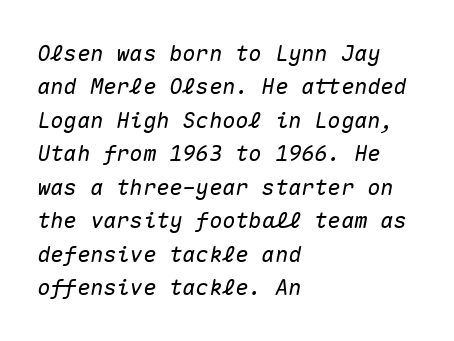
The image shows 22 px text type, italic (leaning right); set left-aligned, normal line spacing (1.52x), normal letter spacing, not underlined.
